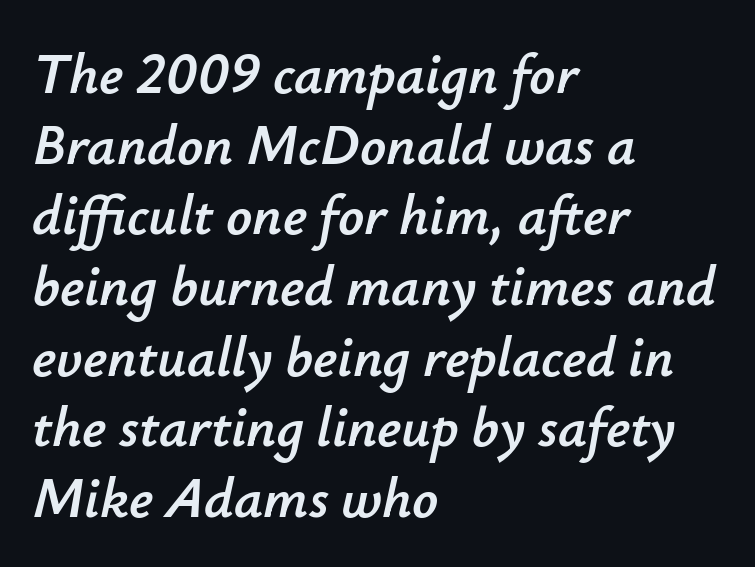
Q: Is the text italic (slanted)? A: Yes, it leans right by about 12 degrees.
Q: Is the text underlined? A: No.
Q: How is the paragraph aligned? A: Left-aligned.
Q: Is the spacing between letters normal or unusually wide? A: Normal.
Q: Width (condensed, normal, or wide)? A: Normal.
Q: Stroke contrast? A: Low.
Q: x-height? A: Small.
Q: Monospaced? A: No.
